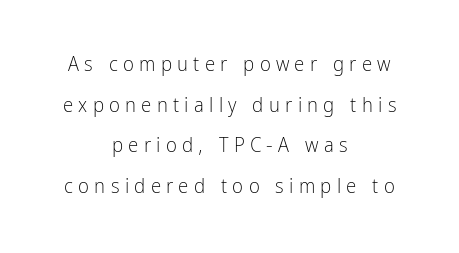
The image shows 21 px text type, upright; set centered, loose line spacing (1.94x), unusually wide letter spacing (+0.25 em), not underlined.
